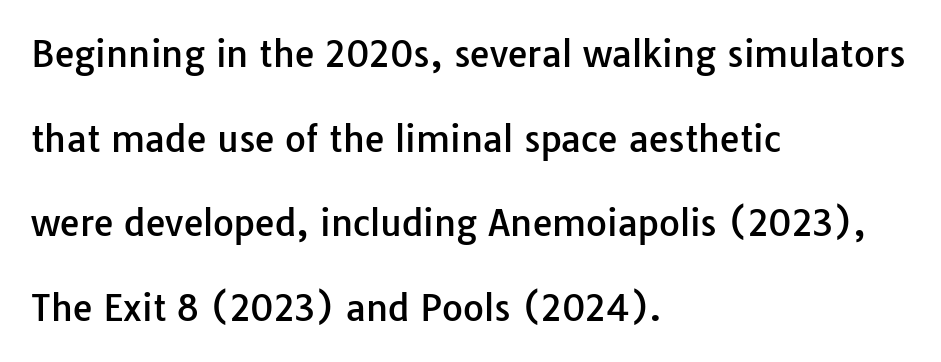
Q: Is the text italic (slanted)? A: No, it is upright.
Q: Is the typeface a serif or a sans-serif typeface? A: Sans-serif.
Q: Is the text underlined? A: No.
Q: How is the paragraph aligned? A: Left-aligned.
Q: Is the spacing between letters normal or unusually wide? A: Normal.
Q: Is the spacing between lines tight, normal or loose? A: Loose.
Q: Width (condensed, normal, or wide)? A: Normal.
Q: Stroke contrast? A: Low.
Q: x-height? A: Medium.
Q: Monospaced? A: No.
